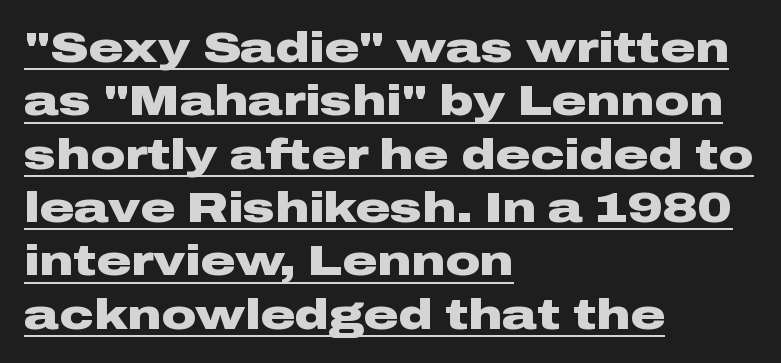
The image shows 43 px heavy, wide sans-serif type, upright; set left-aligned, line spacing 1.24x, normal letter spacing, underlined; low stroke contrast and a medium x-height.
